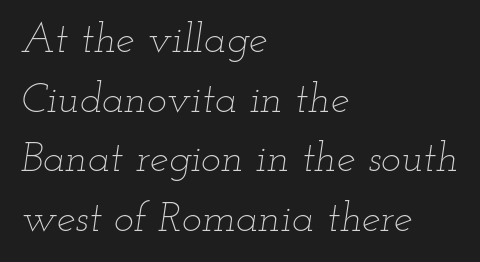
{"italic": "yes", "lean": "right", "slant_degrees": 12, "bold": "no", "weight": "thin", "width": "wide", "stroke_contrast": "low", "x_height": "small", "monospaced": "no", "underline": "no", "align": "left", "line_spacing": "normal", "line_spacing_ratio": 1.42, "letter_spacing": "normal", "letter_spacing_em": 0.0, "glyph_px": 42}
